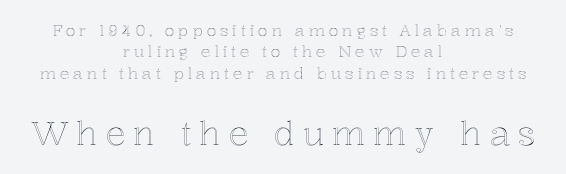
The image shows 33 px text type, upright; set centered, normal line spacing (1.34x), unusually wide letter spacing (+0.24 em), not underlined; the second (bottom) block is 2.06x larger; a medium x-height.
